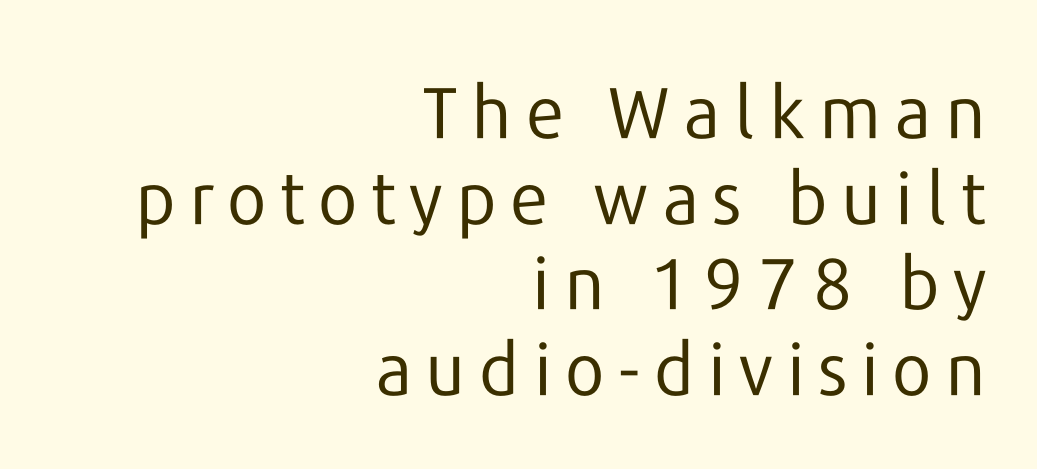
The image shows 72 px regular-weight sans-serif type, upright; set right-aligned, line spacing 1.19x, not underlined; low stroke contrast and a medium x-height.
